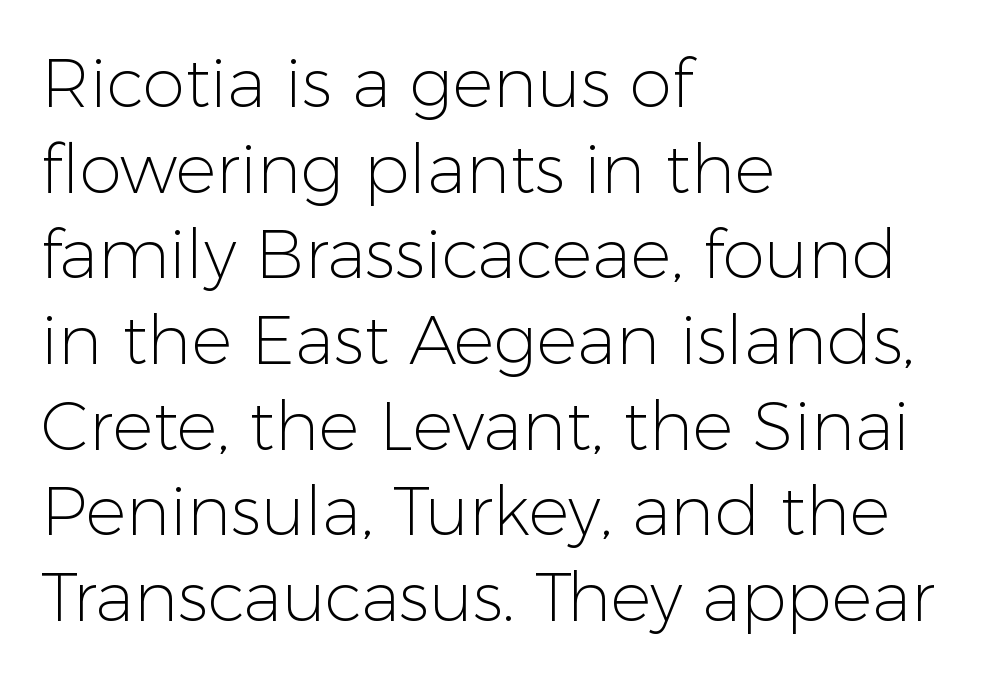
{"serif": "no", "italic": "no", "bold": "no", "weight": "light", "width": "normal", "stroke_contrast": "low", "x_height": "medium", "monospaced": "no", "underline": "no", "align": "left", "line_spacing": "normal", "line_spacing_ratio": 1.26, "letter_spacing": "normal", "letter_spacing_em": 0.0, "glyph_px": 68}
